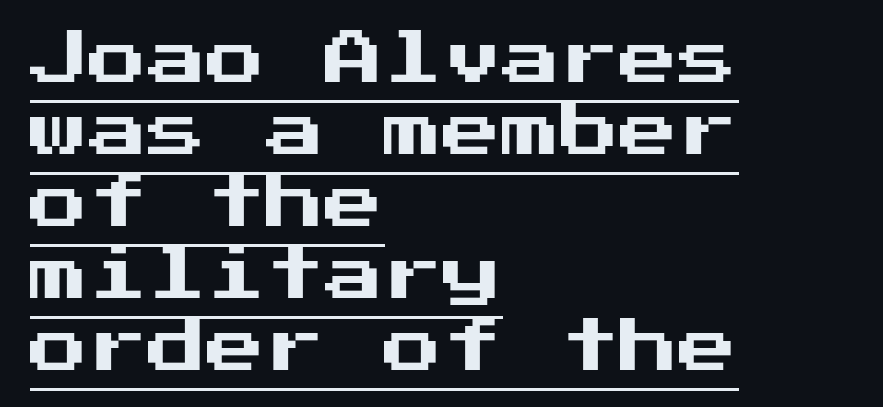
{"serif": "no", "italic": "no", "width": "normal", "stroke_contrast": "medium", "x_height": "medium", "underline": "yes", "align": "left", "line_spacing_ratio": 1.22, "letter_spacing": "normal", "letter_spacing_em": 0.0, "glyph_px": 59}
